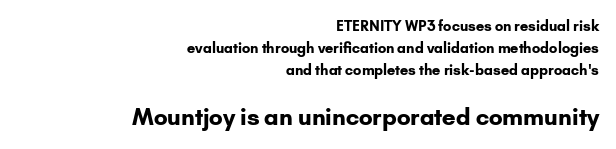
{"italic": "no", "bold": "yes", "underline": "no", "align": "right", "line_spacing": "normal", "line_spacing_ratio": 1.58, "letter_spacing": "normal", "letter_spacing_em": 0.0, "larger_block": "second", "size_ratio": 1.64, "glyph_px": 23}
